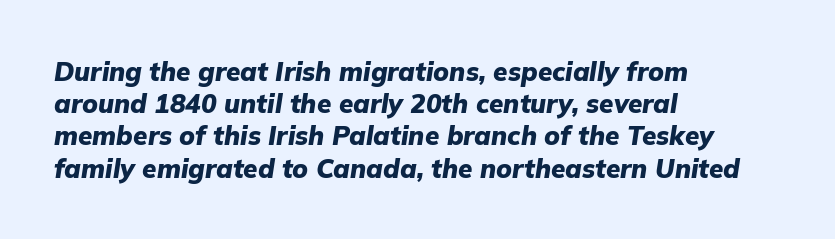
The image shows 26 px bold type, italic (leaning right); set left-aligned, line spacing 1.24x, normal letter spacing, not underlined.
